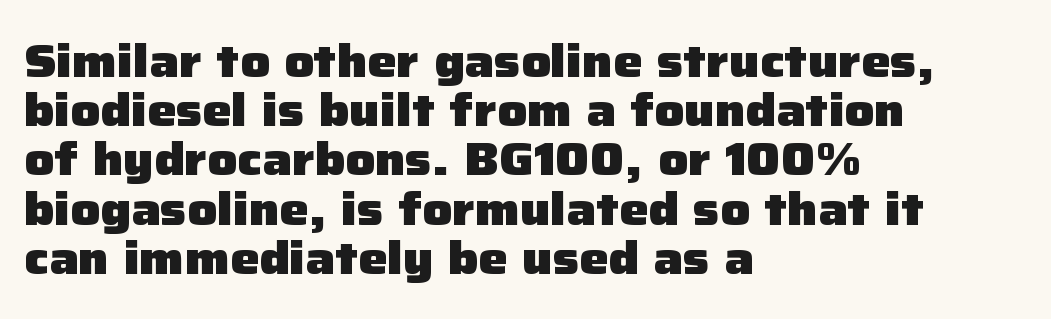
Q: Is the text bold? A: Yes.
Q: Is the text italic (slanted)? A: No, it is upright.
Q: Is the typeface a serif or a sans-serif typeface? A: Sans-serif.
Q: Is the text underlined? A: No.
Q: How is the paragraph aligned? A: Left-aligned.
Q: Is the spacing between letters normal or unusually wide? A: Normal.
Q: Is the spacing between lines tight, normal or loose? A: Tight.
Q: Width (condensed, normal, or wide)? A: Normal.
Q: Stroke contrast? A: Low.
Q: x-height? A: Medium.
Q: Monospaced? A: No.
